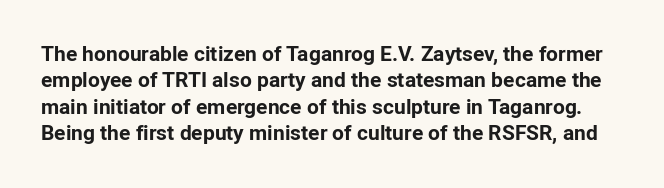
{"italic": "no", "bold": "yes", "underline": "no", "line_spacing": "normal", "line_spacing_ratio": 1.26, "letter_spacing": "normal", "letter_spacing_em": 0.0, "glyph_px": 21}
